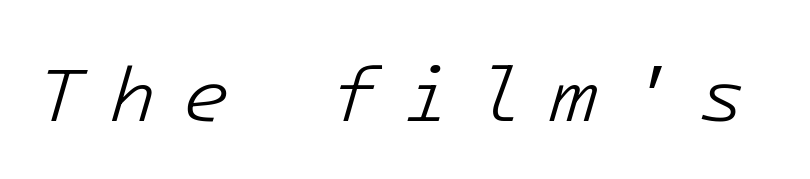
Q: Is the text bold? A: No.
Q: Is the text italic (slanted)? A: Yes, it leans right by about 16 degrees.
Q: Is the text underlined? A: No.
Q: Is the spacing between letters normal or unusually wide? A: Unusually wide.
Q: Width (condensed, normal, or wide)? A: Normal.
Q: Stroke contrast? A: Low.
Q: x-height? A: Medium.
Q: Monospaced? A: Yes.
